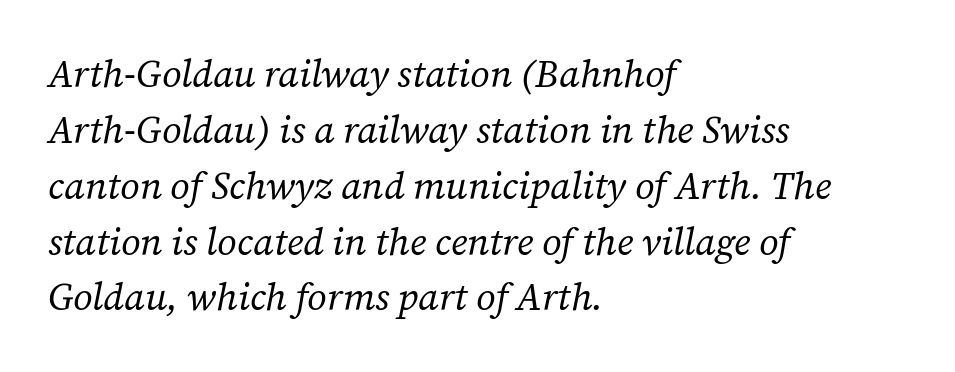
Q: Is the text bold? A: No.
Q: Is the text italic (slanted)? A: Yes, it leans right by about 12 degrees.
Q: Is the typeface a serif or a sans-serif typeface? A: Serif.
Q: Is the text underlined? A: No.
Q: How is the paragraph aligned? A: Left-aligned.
Q: Is the spacing between letters normal or unusually wide? A: Normal.
Q: Is the spacing between lines tight, normal or loose? A: Normal.
Q: Width (condensed, normal, or wide)? A: Normal.
Q: Stroke contrast? A: Low.
Q: x-height? A: Medium.
Q: Monospaced? A: No.
